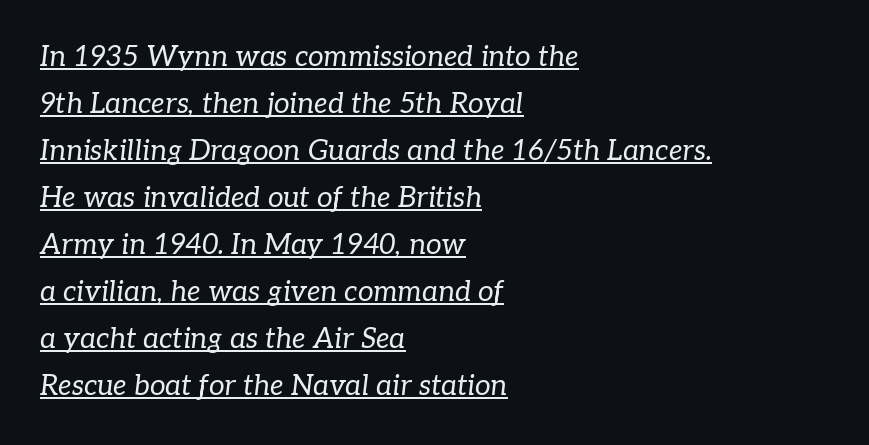
Q: Is the text bold? A: No.
Q: Is the text italic (slanted)? A: Yes, it leans right by about 7 degrees.
Q: Is the typeface a serif or a sans-serif typeface? A: Serif.
Q: Is the text underlined? A: Yes.
Q: How is the paragraph aligned? A: Left-aligned.
Q: Is the spacing between letters normal or unusually wide? A: Normal.
Q: Is the spacing between lines tight, normal or loose? A: Normal.
Q: Width (condensed, normal, or wide)? A: Normal.
Q: Stroke contrast? A: Low.
Q: x-height? A: Medium.
Q: Monospaced? A: No.
